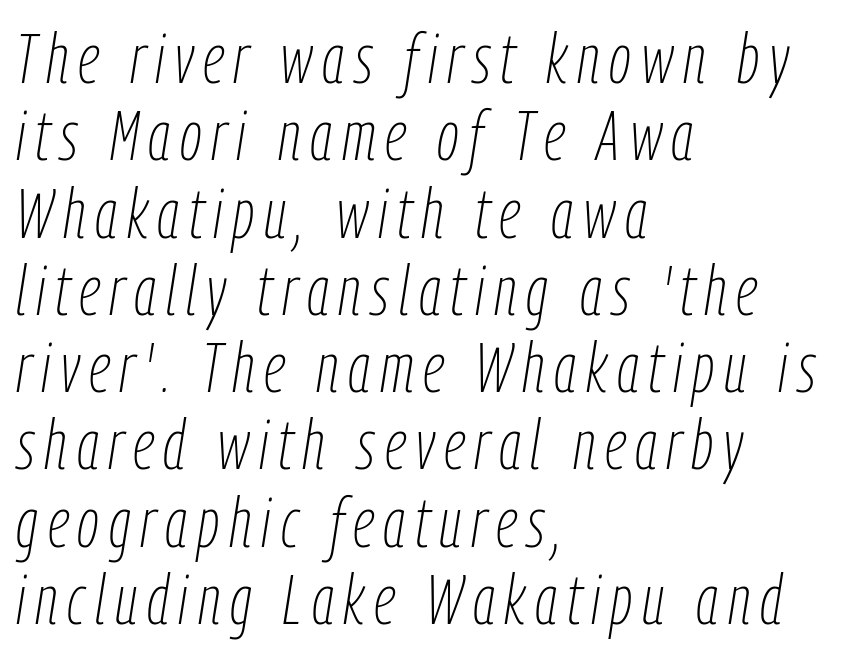
The image shows 69 px thin, condensed type, italic (leaning right); set left-aligned, tight line spacing (1.12x), not underlined; low stroke contrast and a medium x-height.
